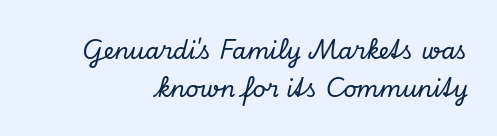
{"italic": "yes", "lean": "right", "slant_degrees": 13, "underline": "no", "align": "right", "line_spacing": "normal", "line_spacing_ratio": 1.66, "letter_spacing": "normal", "letter_spacing_em": 0.0, "glyph_px": 23}
